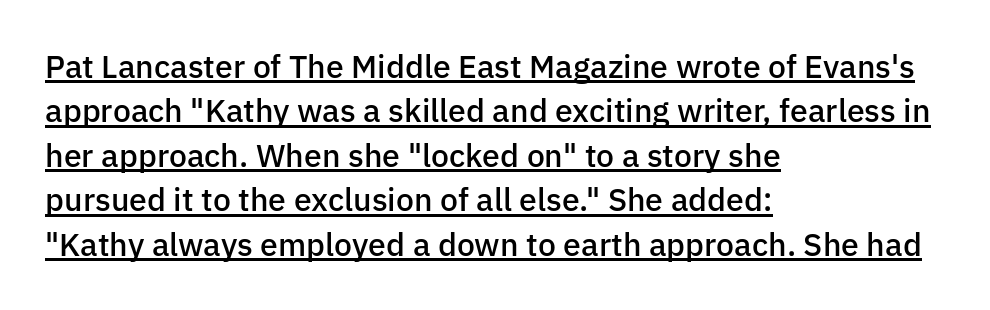
Q: Is the text bold? A: Semi-bold.
Q: Is the text italic (slanted)? A: No, it is upright.
Q: Is the typeface a serif or a sans-serif typeface? A: Sans-serif.
Q: Is the text underlined? A: Yes.
Q: How is the paragraph aligned? A: Left-aligned.
Q: Is the spacing between letters normal or unusually wide? A: Normal.
Q: Is the spacing between lines tight, normal or loose? A: Normal.
Q: Width (condensed, normal, or wide)? A: Normal.
Q: Stroke contrast? A: Low.
Q: x-height? A: Medium.
Q: Monospaced? A: No.
